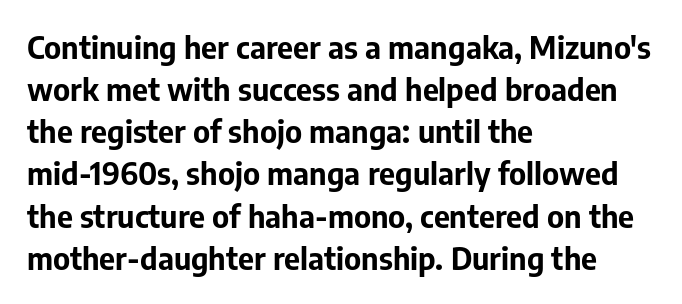
The image shows 31 px bold sans-serif type, upright; set left-aligned, normal line spacing (1.36x), normal letter spacing, not underlined; low stroke contrast and a medium x-height.
